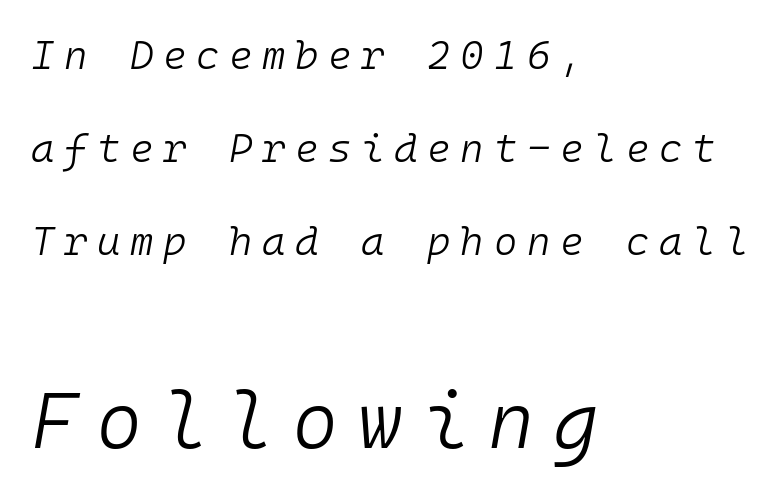
The image shows 79 px light type, italic (leaning right), monospaced; set left-aligned, loose line spacing (2.33x), unusually wide letter spacing (+0.24 em), not underlined; the second (bottom) block is 1.98x larger; low stroke contrast and a medium x-height.
